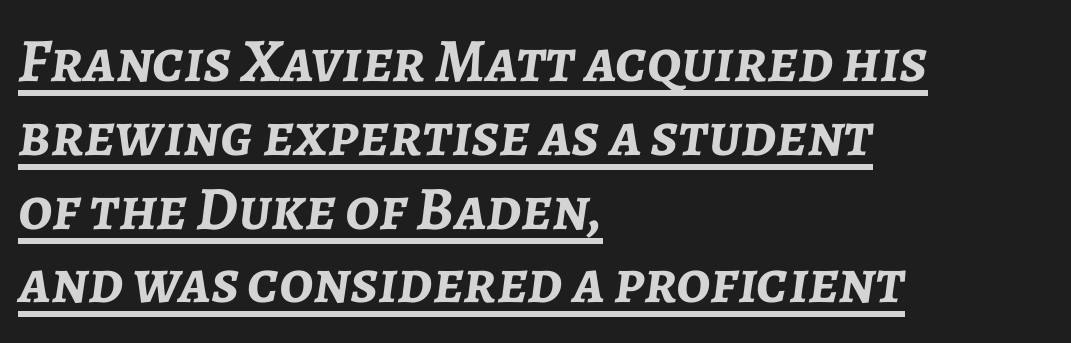
Q: Is the text bold? A: Yes.
Q: Is the text italic (slanted)? A: Yes, it leans right by about 7 degrees.
Q: Is the text underlined? A: Yes.
Q: How is the paragraph aligned? A: Left-aligned.
Q: Is the spacing between letters normal or unusually wide? A: Normal.
Q: Width (condensed, normal, or wide)? A: Normal.
Q: Stroke contrast? A: Low.
Q: x-height? A: Medium.
Q: Monospaced? A: No.
